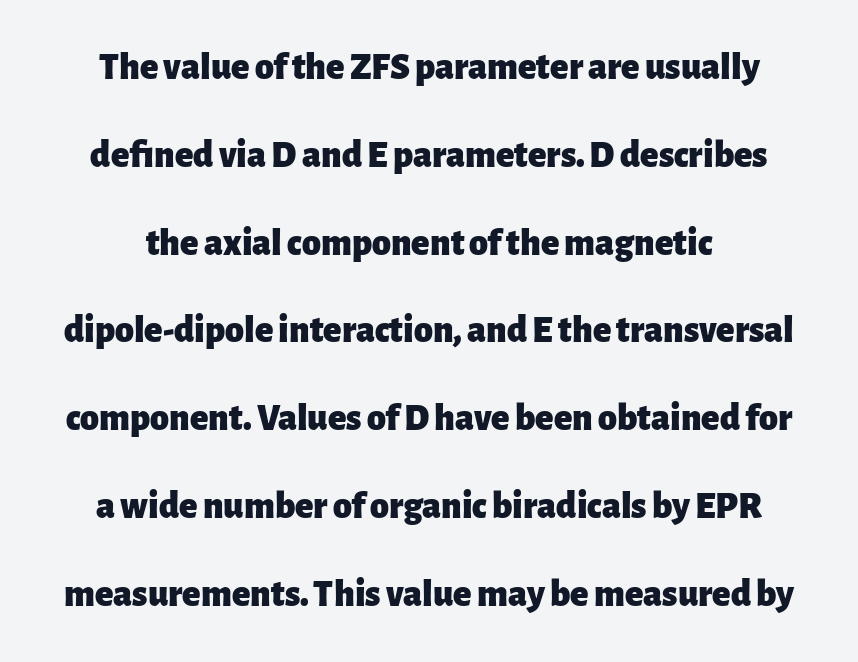
Q: Is the text bold? A: Yes.
Q: Is the text italic (slanted)? A: No, it is upright.
Q: Is the typeface a serif or a sans-serif typeface? A: Sans-serif.
Q: Is the text underlined? A: No.
Q: Is the spacing between letters normal or unusually wide? A: Normal.
Q: Is the spacing between lines tight, normal or loose? A: Loose.
Q: Width (condensed, normal, or wide)? A: Normal.
Q: Stroke contrast? A: Low.
Q: x-height? A: Medium.
Q: Monospaced? A: No.
